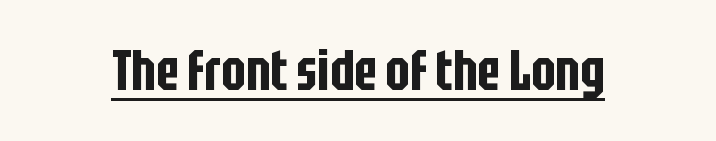
The image shows 57 px condensed sans-serif type, upright; set normal letter spacing, underlined; low stroke contrast and a large x-height.
